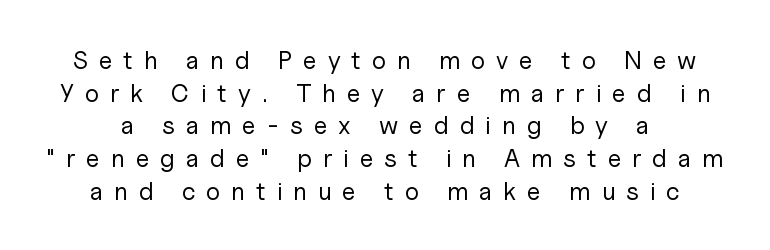
Observe the wide spacing: letters keep a clear distance from each other. A bare baseline throughout the passage. Normally led — the rows are evenly, conventionally spaced. Italic: no, the glyphs are upright roman. Summary of weight: not heavy and not bold.
